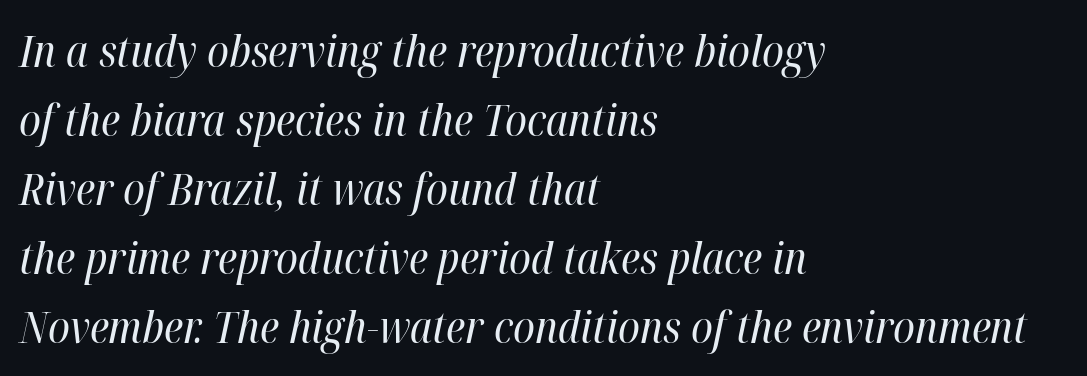
The image shows 44 px regular-weight, condensed type, italic (leaning right); set left-aligned, normal line spacing (1.57x), normal letter spacing, not underlined; high stroke contrast and a medium x-height.
